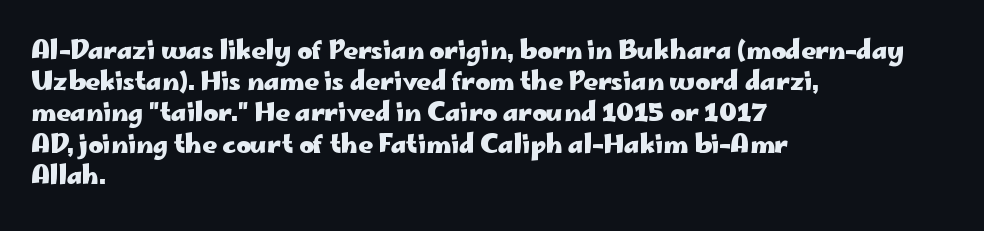
Caption: standard tracking, unaltered. Weight: bold. Line beginnings align vertically; line endings do not. The type sits square on the baseline with zero lean.
